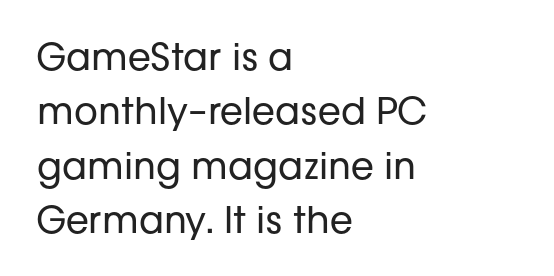
The image shows 37 px regular-weight sans-serif type, upright; set left-aligned, normal line spacing (1.47x), normal letter spacing, not underlined; low stroke contrast and a medium x-height.
